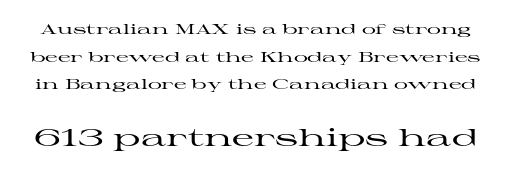
Q: Is the text italic (slanted)? A: No, it is upright.
Q: Is the text underlined? A: No.
Q: Is the spacing between letters normal or unusually wide? A: Normal.
Q: Is the spacing between lines tight, normal or loose? A: Loose.
Q: Which block of text is set in a larger size, the first (top) or the second (bottom)? A: The second (bottom) one.
